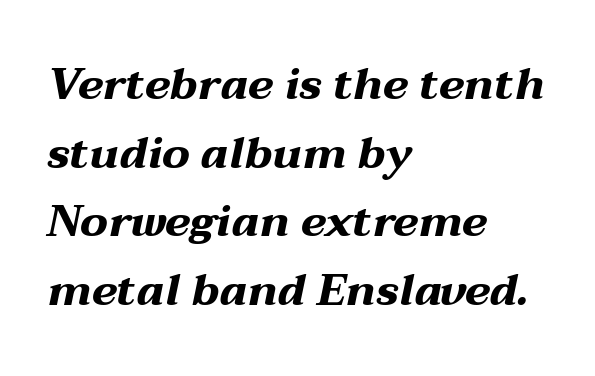
Would a proofreader flag this as italicized? Yes. The type is set solid horizontally, with unmodified tracking. Character widths vary here, with narrow letters taking less room than wide ones. The baseline area is clear.
